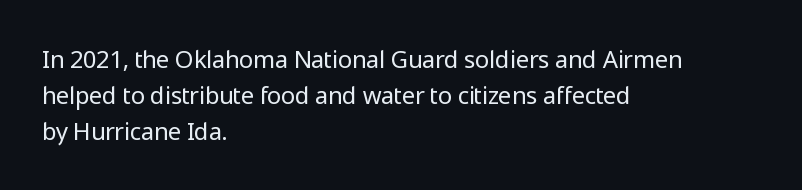
There is no visible air inserted between adjacent glyphs. The rendering anchors every line to the left-hand side. Counters stay open thanks to moderate or lighter strokes. Is there much room between lines? A standard amount, neither cramped nor airy. Type without underlining.
